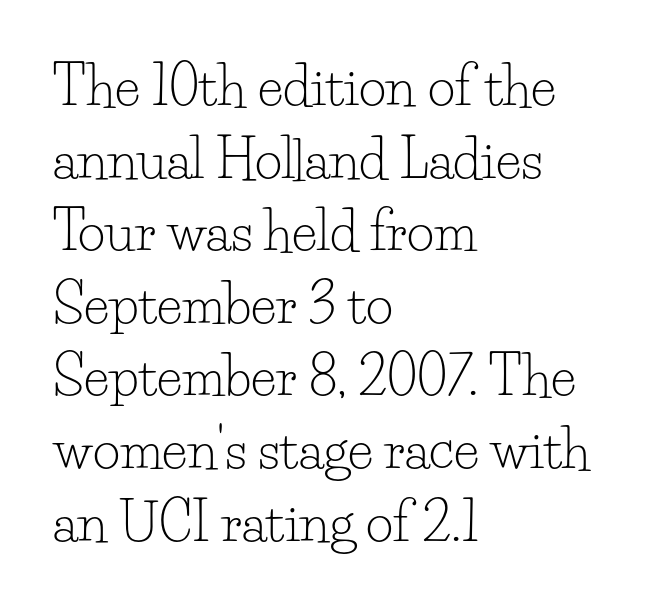
The image shows 53 px light serif type, upright; set left-aligned, normal line spacing (1.37x), normal letter spacing, not underlined; low stroke contrast and a small x-height.
